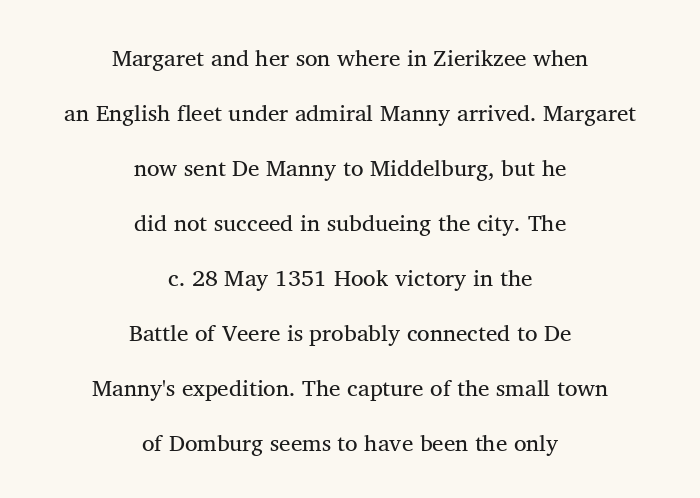
Is the type heavy? It reads as light-to-regular instead. Caption: standard tracking, unaltered. Compared with a flush-left layout, this one balances lines on the center instead. The strip under each line holds only bare page. Reading down the column, the eye jumps a long way to each next line. The font's upright variant was chosen for this text.
